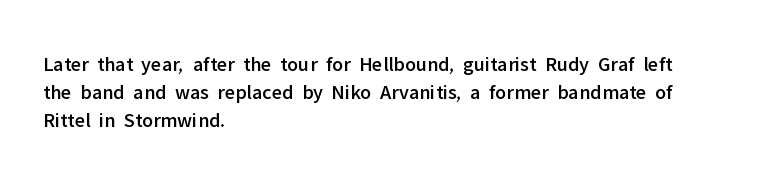
Q: Is the text italic (slanted)? A: No, it is upright.
Q: Is the text underlined? A: No.
Q: How is the paragraph aligned? A: Left-aligned.
Q: Is the spacing between letters normal or unusually wide? A: Normal.
Q: Is the spacing between lines tight, normal or loose? A: Normal.
